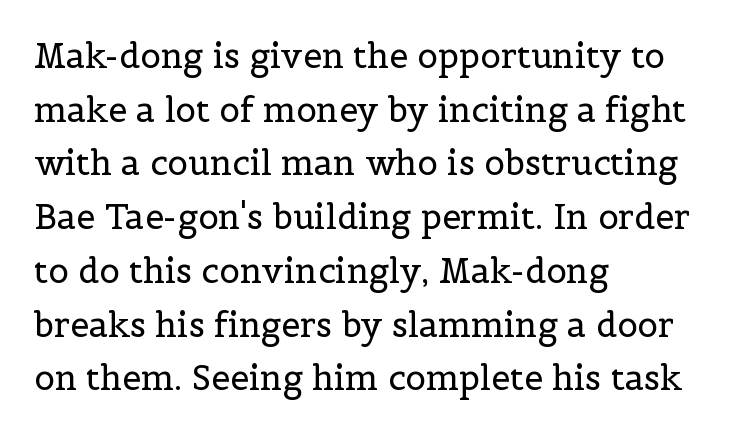
The image shows 34 px regular-weight serif type, upright; set left-aligned, normal line spacing (1.58x), normal letter spacing, not underlined; a medium x-height.
